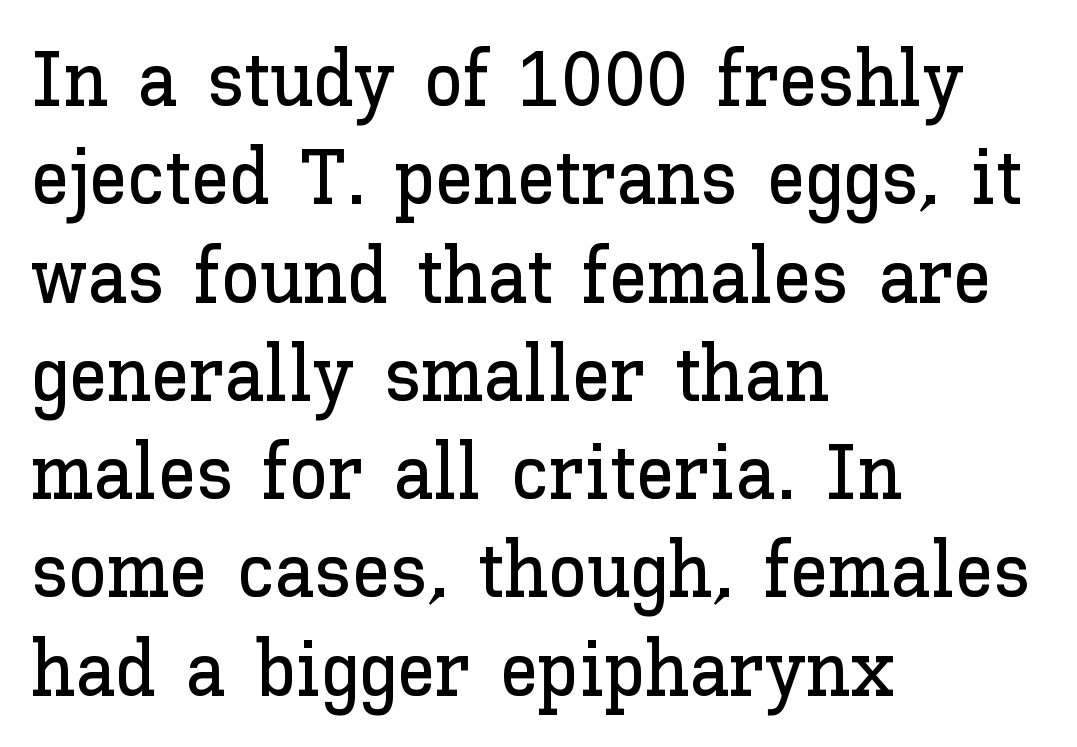
Q: Is the text italic (slanted)? A: No, it is upright.
Q: Is the text underlined? A: No.
Q: How is the paragraph aligned? A: Left-aligned.
Q: Is the spacing between letters normal or unusually wide? A: Normal.
Q: Is the spacing between lines tight, normal or loose? A: Normal.
Q: Width (condensed, normal, or wide)? A: Normal.
Q: Stroke contrast? A: Low.
Q: x-height? A: Medium.
Q: Monospaced? A: No.
